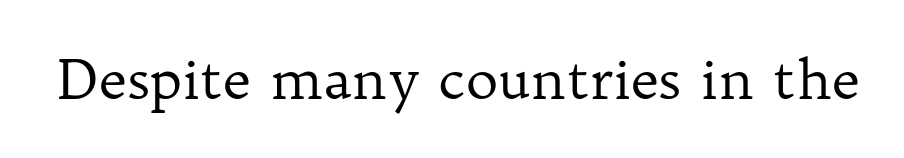
{"serif": "yes", "italic": "no", "bold": "no", "weight": "regular", "width": "normal", "stroke_contrast": "low", "x_height": "medium", "monospaced": "no", "underline": "no", "letter_spacing": "normal", "letter_spacing_em": 0.0, "glyph_px": 55}
